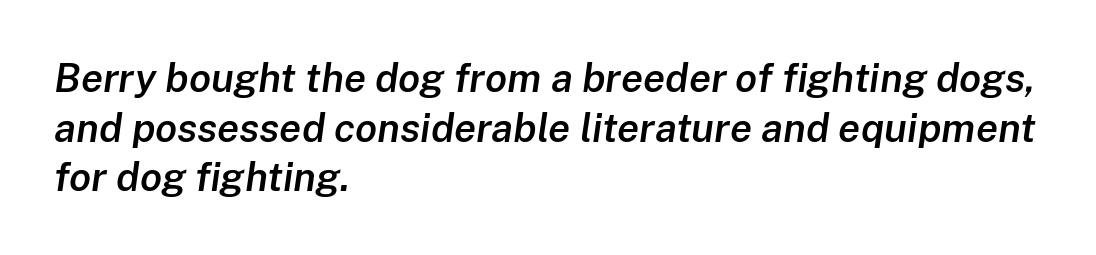
Q: Is the text bold? A: Semi-bold.
Q: Is the text italic (slanted)? A: Yes, it leans right by about 8 degrees.
Q: Is the text underlined? A: No.
Q: How is the paragraph aligned? A: Left-aligned.
Q: Is the spacing between letters normal or unusually wide? A: Normal.
Q: Width (condensed, normal, or wide)? A: Normal.
Q: Stroke contrast? A: Low.
Q: x-height? A: Medium.
Q: Monospaced? A: No.
